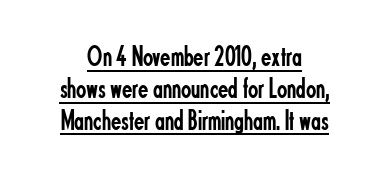
{"serif": "no", "italic": "no", "bold": "no", "weight": "regular", "width": "condensed", "stroke_contrast": "low", "x_height": "small", "monospaced": "no", "underline": "yes", "align": "center", "line_spacing": "tight", "line_spacing_ratio": 1.06, "letter_spacing": "normal", "letter_spacing_em": 0.0, "glyph_px": 30}
